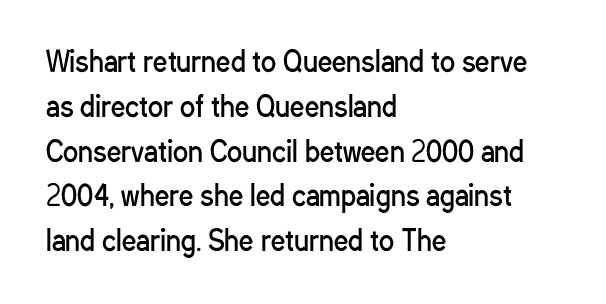
The image shows 28 px regular-weight, condensed sans-serif type, upright; set left-aligned, normal line spacing (1.6x), normal letter spacing, not underlined; low stroke contrast and a medium x-height.
